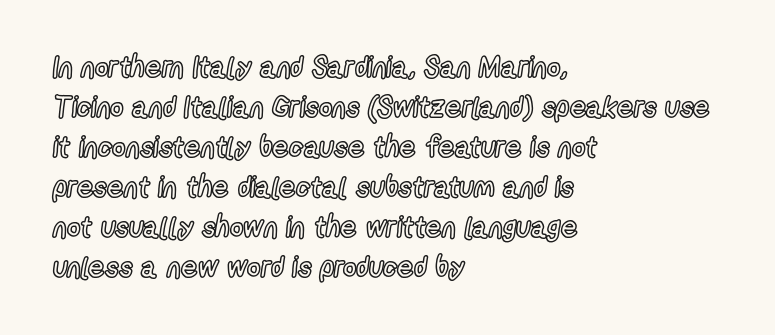
Is there much room between lines? A standard amount, neither cramped nor airy. The rendering uses natural spacing where letterforms have individual widths. The rag falls on the right side of this text block. The tracking reads as untouched default to a designer's eye.
